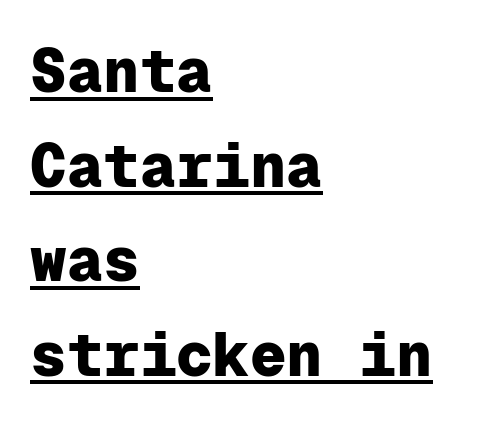
{"serif": "no", "italic": "no", "bold": "yes", "weight": "heavy", "width": "normal", "stroke_contrast": "low", "x_height": "medium", "monospaced": "yes", "underline": "yes", "align": "left", "line_spacing": "normal", "line_spacing_ratio": 1.55, "letter_spacing": "normal", "letter_spacing_em": 0.0, "glyph_px": 61}
